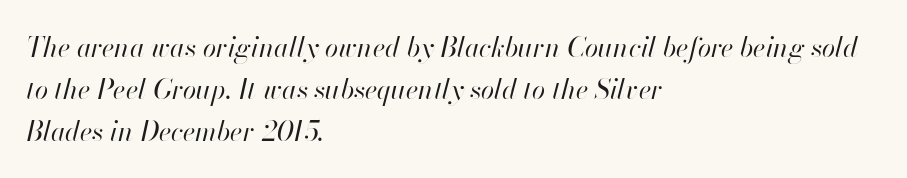
Students, observe: this is what conventionally led text looks like. The specimen reads as italic at a glance. Words float on clear page, feet unadorned. This rendering uses left alignment, leaving the right contour irregular. You could call the tracking neutral — neither tight nor loose.
